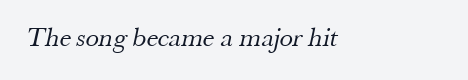
The rendering anchors every line to the left-hand side. This sample uses plain, unmodified letter spacing. Descender tails drop into unmarked territory. This reads as an unemphasized weight, regular at the heaviest.
